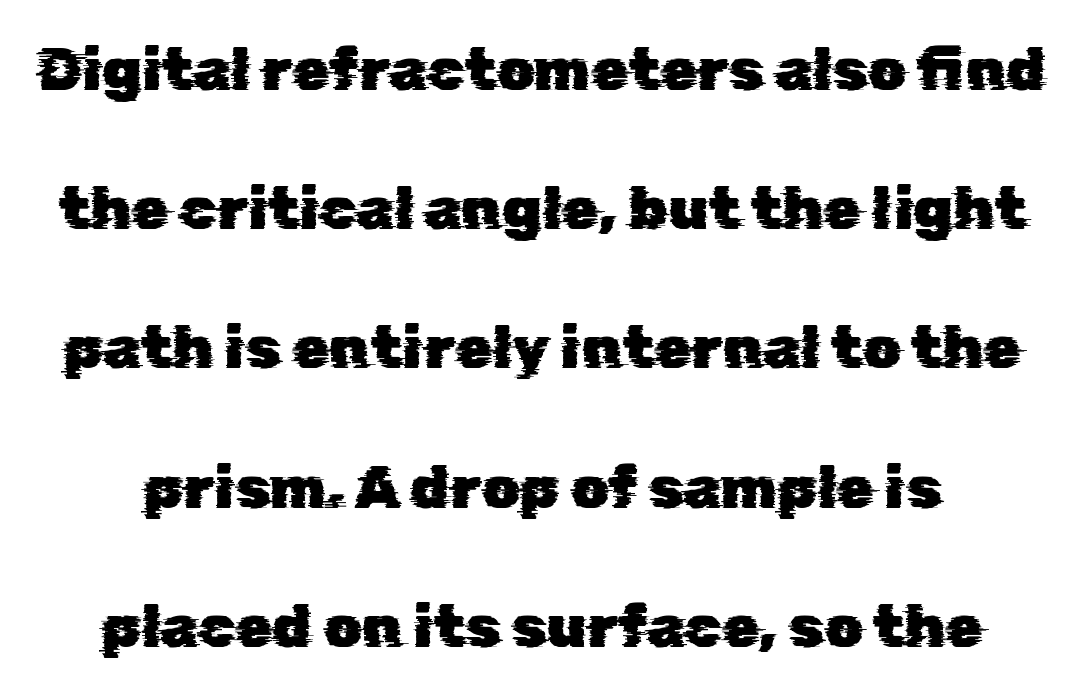
Q: Is the typeface a serif or a sans-serif typeface? A: Sans-serif.
Q: Is the text underlined? A: No.
Q: Is the spacing between letters normal or unusually wide? A: Normal.
Q: Is the spacing between lines tight, normal or loose? A: Loose.
Q: Width (condensed, normal, or wide)? A: Normal.
Q: Stroke contrast? A: Low.
Q: x-height? A: Medium.
Q: Monospaced? A: No.
